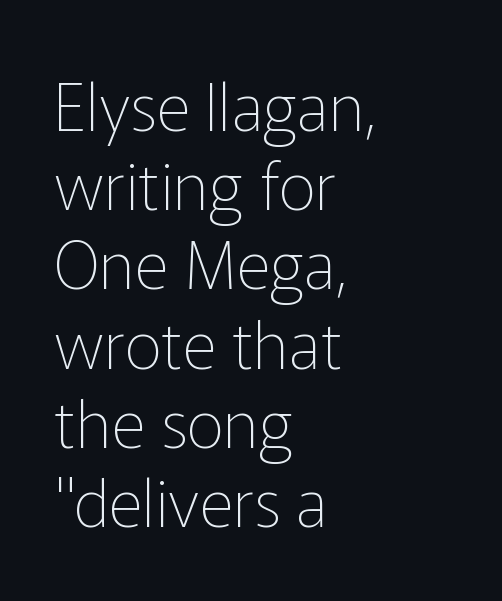
The image shows 66 px thin sans-serif type, upright; set left-aligned, line spacing 1.2x, normal letter spacing, not underlined; low stroke contrast and a medium x-height.
